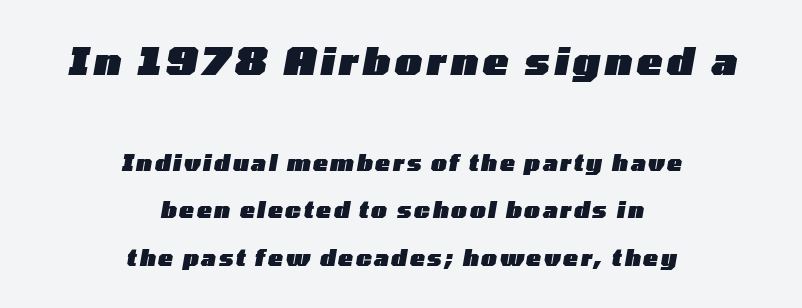
{"italic": "yes", "lean": "right", "slant_degrees": 10, "bold": "yes", "weight": "heavy", "width": "wide", "stroke_contrast": "low", "x_height": "medium", "monospaced": "no", "underline": "no", "align": "center", "line_spacing": "loose", "line_spacing_ratio": 2.15, "larger_block": "first", "size_ratio": 1.73, "glyph_px": 38}
